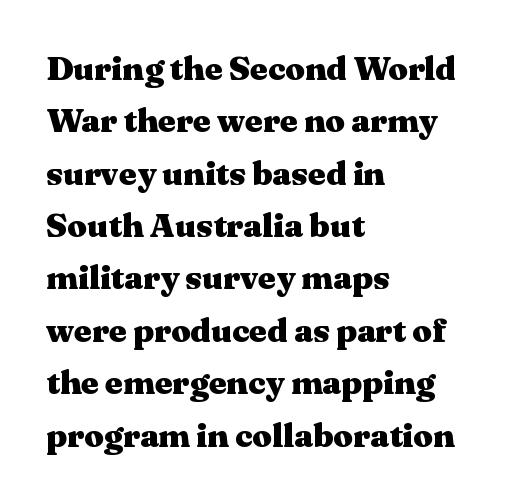
{"serif": "yes", "italic": "no", "bold": "yes", "weight": "heavy", "width": "wide", "stroke_contrast": "medium", "x_height": "medium", "monospaced": "no", "underline": "no", "align": "left", "line_spacing": "normal", "line_spacing_ratio": 1.54, "letter_spacing": "normal", "letter_spacing_em": 0.0, "glyph_px": 34}
